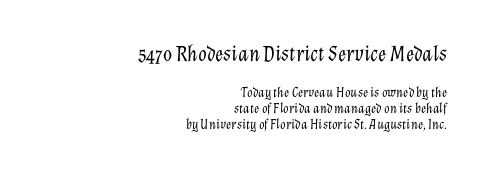
{"italic": "yes", "lean": "right", "slant_degrees": 12, "bold": "no", "underline": "no", "align": "right", "line_spacing": "tight", "line_spacing_ratio": 1.14, "letter_spacing": "normal", "letter_spacing_em": 0.0, "larger_block": "first", "size_ratio": 1.57, "glyph_px": 22}
